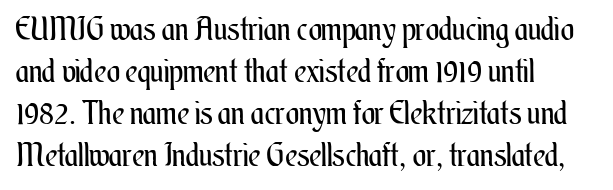
{"italic": "no", "bold": "no", "weight": "regular", "width": "condensed", "stroke_contrast": "medium", "x_height": "small", "monospaced": "no", "underline": "no", "align": "left", "line_spacing": "normal", "line_spacing_ratio": 1.31, "letter_spacing": "normal", "letter_spacing_em": 0.0, "glyph_px": 32}
